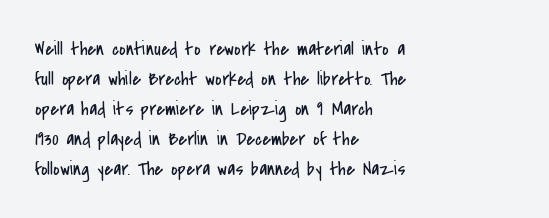
{"italic": "no", "bold": "no", "underline": "no", "align": "left", "line_spacing": "normal", "line_spacing_ratio": 1.5, "letter_spacing": "normal", "letter_spacing_em": 0.0, "glyph_px": 20}
